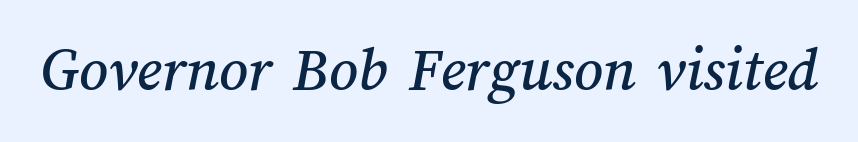
The image shows 63 px text type; set normal letter spacing, not underlined; medium stroke contrast and a medium x-height.
